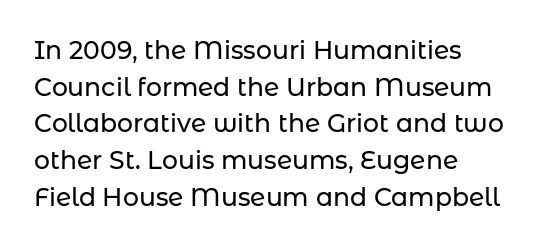
Q: Is the text italic (slanted)? A: No, it is upright.
Q: Is the text underlined? A: No.
Q: How is the paragraph aligned? A: Left-aligned.
Q: Is the spacing between letters normal or unusually wide? A: Normal.
Q: Is the spacing between lines tight, normal or loose? A: Normal.
